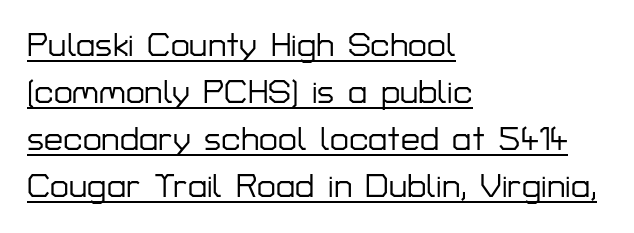
Q: Is the text italic (slanted)? A: No, it is upright.
Q: Is the typeface a serif or a sans-serif typeface? A: Sans-serif.
Q: Is the text underlined? A: Yes.
Q: How is the paragraph aligned? A: Left-aligned.
Q: Is the spacing between letters normal or unusually wide? A: Normal.
Q: Is the spacing between lines tight, normal or loose? A: Normal.
Q: Width (condensed, normal, or wide)? A: Normal.
Q: Stroke contrast? A: Low.
Q: x-height? A: Medium.
Q: Monospaced? A: No.
